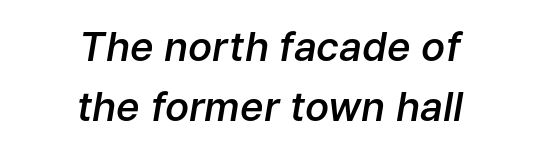
Q: Is the text bold? A: Semi-bold.
Q: Is the text italic (slanted)? A: Yes, it leans right by about 9 degrees.
Q: Is the text underlined? A: No.
Q: How is the paragraph aligned? A: Centered.
Q: Is the spacing between letters normal or unusually wide? A: Normal.
Q: Is the spacing between lines tight, normal or loose? A: Normal.
Q: Width (condensed, normal, or wide)? A: Normal.
Q: Stroke contrast? A: Low.
Q: x-height? A: Medium.
Q: Monospaced? A: No.
